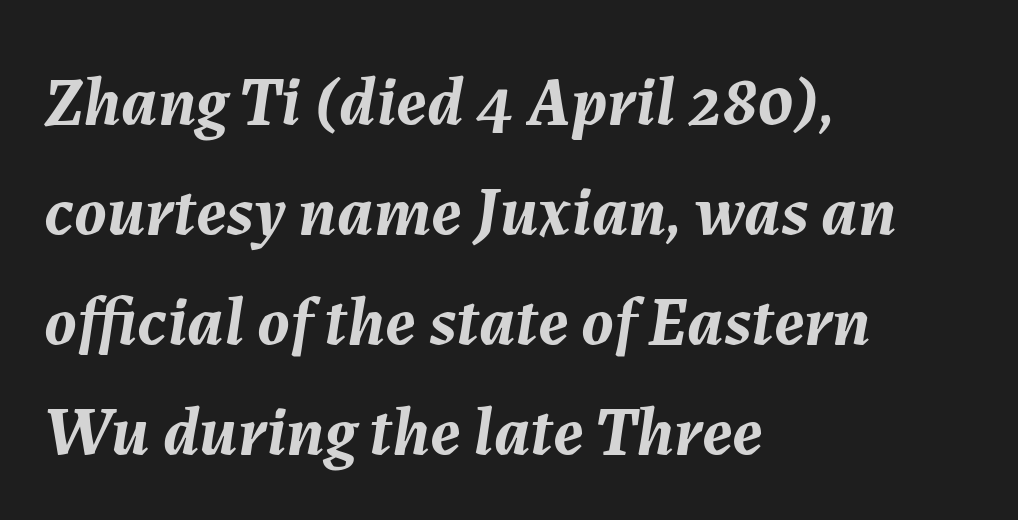
{"italic": "yes", "lean": "right", "slant_degrees": 7, "bold": "yes", "weight": "semibold", "width": "normal", "stroke_contrast": "medium", "x_height": "medium", "monospaced": "no", "underline": "no", "align": "left", "line_spacing": "normal", "line_spacing_ratio": 1.57, "letter_spacing": "normal", "letter_spacing_em": 0.0, "glyph_px": 70}
